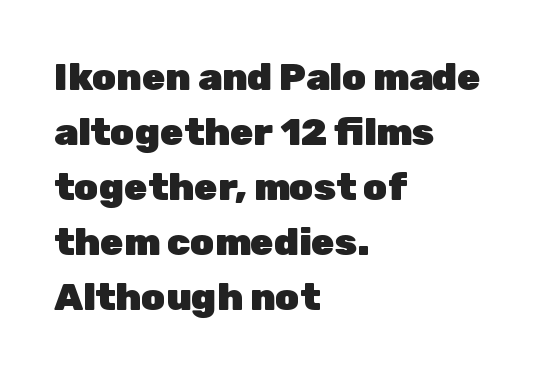
These lines were composed using upright roman letters. The rendering shows plain stroke endings on the letterforms — a sans-serif design. Vertically, the passage feels balanced, rows spaced as you'd expect. Underlining? Definitely not there. The sample has been set heavy, in full bold. Is this a fixed-width face? No — the glyphs have proportional, varying widths.
